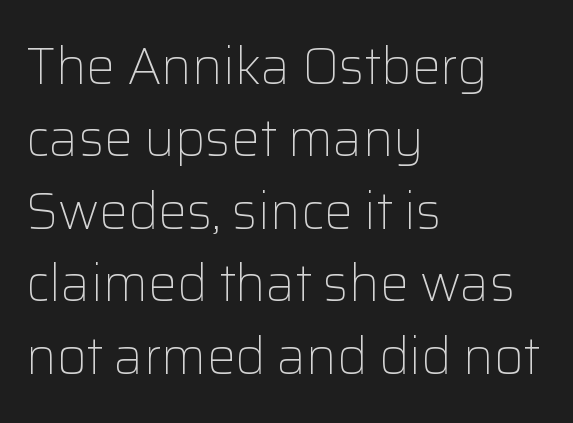
The image shows 51 px light sans-serif type, upright; set left-aligned, normal line spacing (1.42x), normal letter spacing, not underlined; low stroke contrast and a medium x-height.
